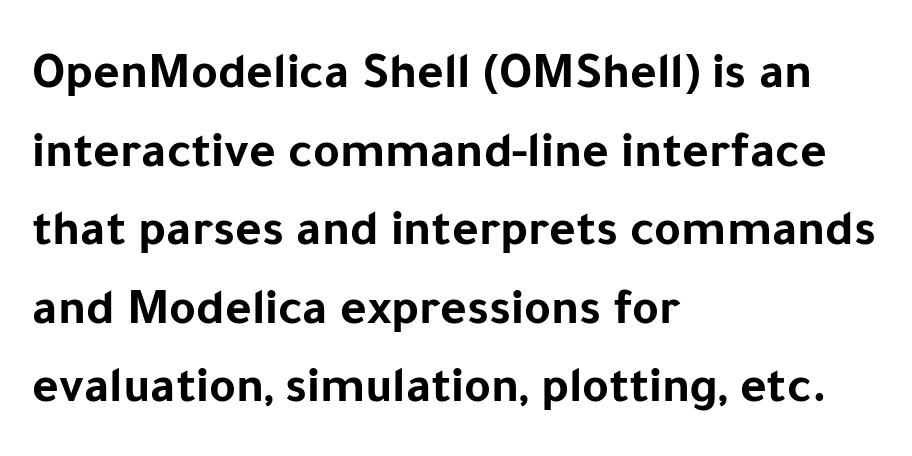
The image shows 51 px bold sans-serif type, upright; set left-aligned, normal line spacing (1.54x), normal letter spacing, not underlined; low stroke contrast and a medium x-height.
